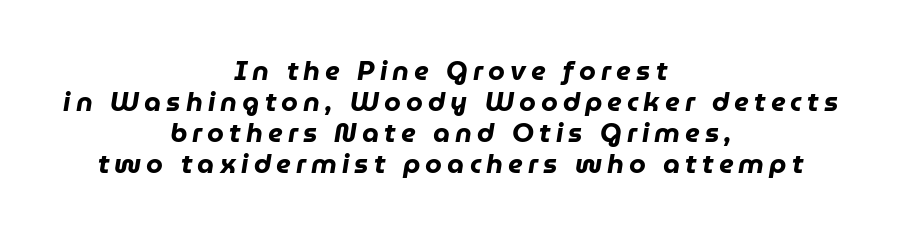
{"italic": "yes", "lean": "right", "slant_degrees": 9, "bold": "yes", "underline": "no", "align": "center", "line_spacing": "tight", "line_spacing_ratio": 1.15, "glyph_px": 27}
